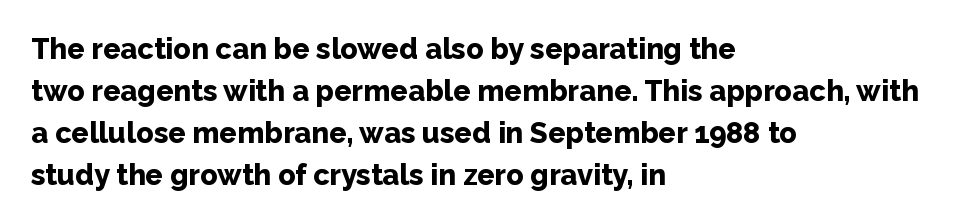
Q: Is the text bold? A: Yes.
Q: Is the text italic (slanted)? A: No, it is upright.
Q: Is the typeface a serif or a sans-serif typeface? A: Sans-serif.
Q: Is the text underlined? A: No.
Q: How is the paragraph aligned? A: Left-aligned.
Q: Is the spacing between letters normal or unusually wide? A: Normal.
Q: Is the spacing between lines tight, normal or loose? A: Normal.
Q: Width (condensed, normal, or wide)? A: Normal.
Q: Stroke contrast? A: Low.
Q: x-height? A: Medium.
Q: Monospaced? A: No.
